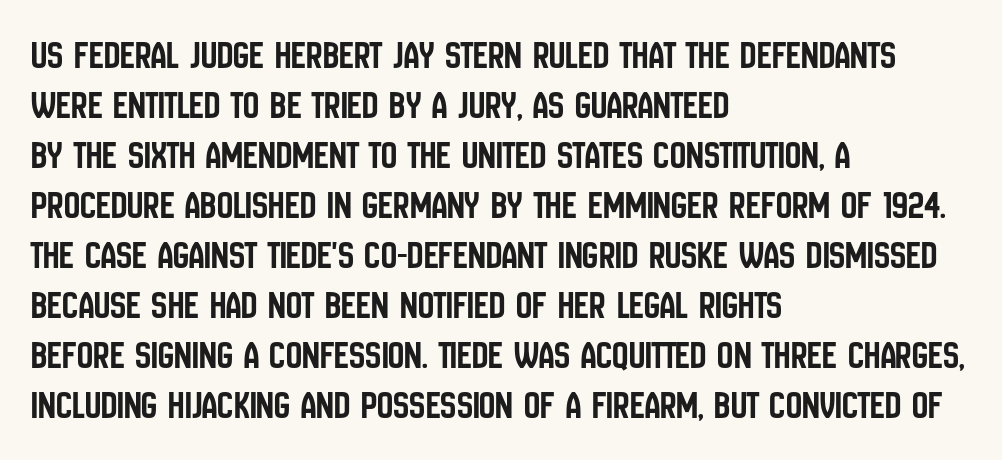
Q: Is the text italic (slanted)? A: No, it is upright.
Q: Is the typeface a serif or a sans-serif typeface? A: Sans-serif.
Q: Is the text underlined? A: No.
Q: How is the paragraph aligned? A: Left-aligned.
Q: Is the spacing between letters normal or unusually wide? A: Normal.
Q: Is the spacing between lines tight, normal or loose? A: Normal.
Q: Width (condensed, normal, or wide)? A: Condensed.
Q: Stroke contrast? A: Low.
Q: x-height? A: Large.
Q: Monospaced? A: No.
